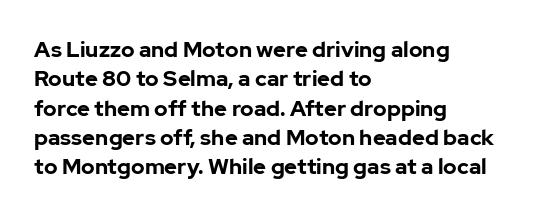
{"italic": "no", "bold": "yes", "underline": "no", "align": "left", "line_spacing": "normal", "line_spacing_ratio": 1.33, "letter_spacing": "normal", "letter_spacing_em": 0.0, "glyph_px": 22}
